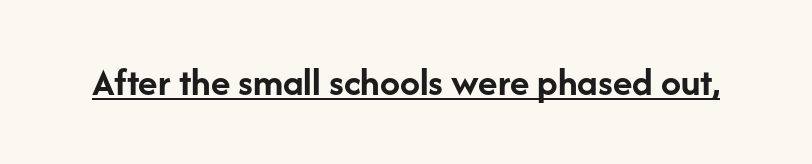
Q: Is the text bold? A: Yes.
Q: Is the text italic (slanted)? A: No, it is upright.
Q: Is the typeface a serif or a sans-serif typeface? A: Sans-serif.
Q: Is the text underlined? A: Yes.
Q: Is the spacing between letters normal or unusually wide? A: Normal.
Q: Width (condensed, normal, or wide)? A: Normal.
Q: Stroke contrast? A: Low.
Q: x-height? A: Medium.
Q: Monospaced? A: No.
